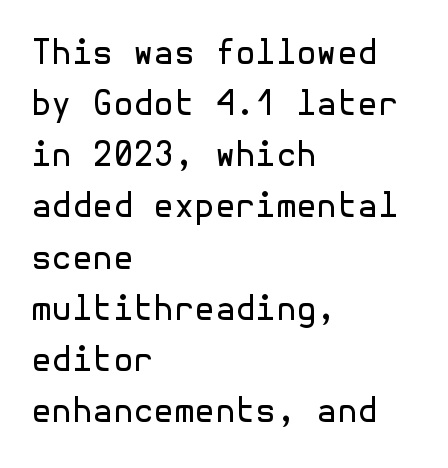
{"serif": "no", "italic": "no", "bold": "no", "weight": "regular", "width": "normal", "x_height": "medium", "underline": "no", "align": "left", "line_spacing": "normal", "line_spacing_ratio": 1.55, "letter_spacing": "normal", "letter_spacing_em": 0.0, "glyph_px": 33}
